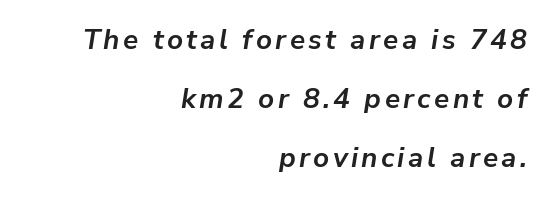
The paragraph has a hard right edge and a soft left edge. You'd pick this weight for a headline — it's a proper bold. If you measured baseline to baseline, you'd find a long distance. There's an unmistakable incline to the writing here. Anything drawn beneath the words? Only blank space.
